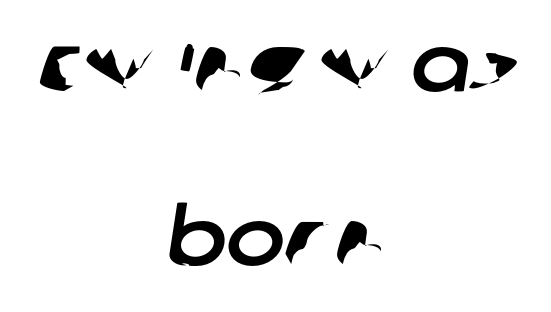
The image shows 79 px sans-serif type; set centered, loose line spacing (2.2x), normal letter spacing, not underlined; low stroke contrast and a large x-height.
